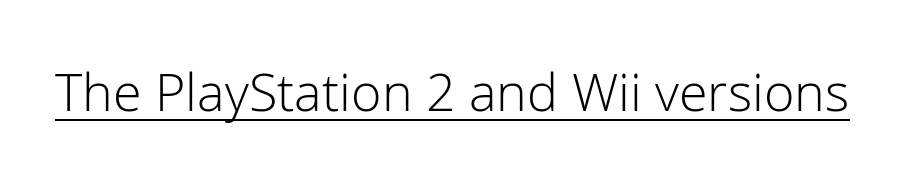
No letter is thick-stroked: the sample isn't bold. Notice how a bar underscores the lettering throughout. Do the characters align in a grid? No, the font is proportional. The lettering holds an erect, upright posture throughout. I'd call this a sans setting — the letters go barefoot. The tracking reads as untouched default to a designer's eye.
